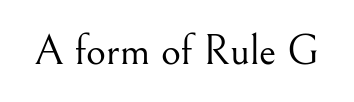
Nobody drew a line under any word here. A typesetter would call this zero additional tracking. You could not count columns in this text — the font is proportionally spaced. The typeface chosen for these lines features serifs. Italic? Not at all — the glyphs are vertical.
